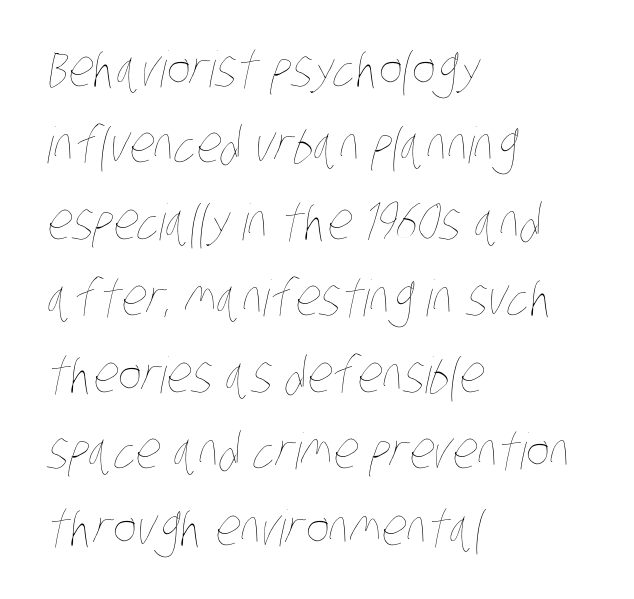
Honestly, the row spacing looks completely unremarkable. Vertical stems look standard width or narrower in stroke. Does the copy run flush right? No — it runs flush left. Descenders hang freely into open space. Each letter keeps its own natural width here, so spacing adapts to shape.
